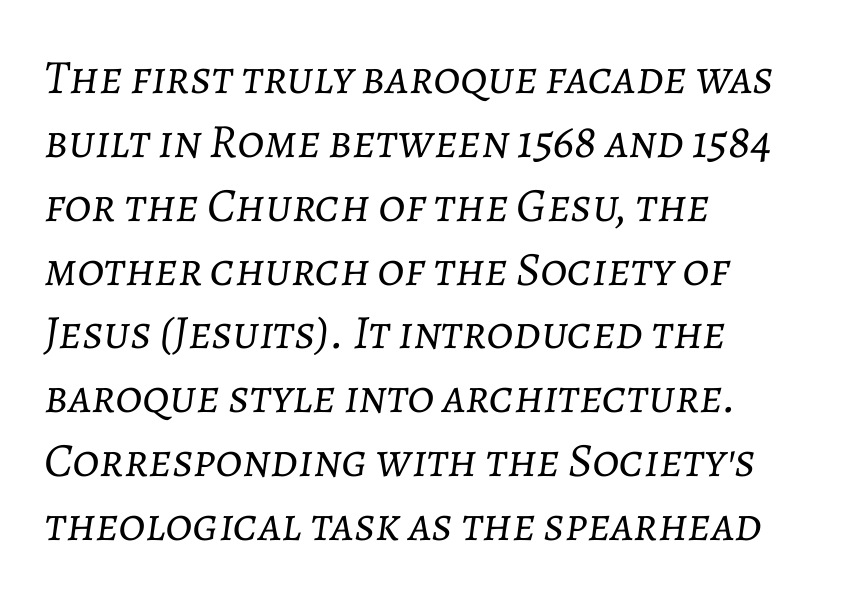
Whoever set this chose a conventional vertical rhythm. Rendered with sloped, italic letterforms. The lines in this sample share a left origin and differ only in where they stop. Note the varied advance widths — an 'i' is clearly narrower than an 'm'. The passage shown has conventional tracking throughout.
